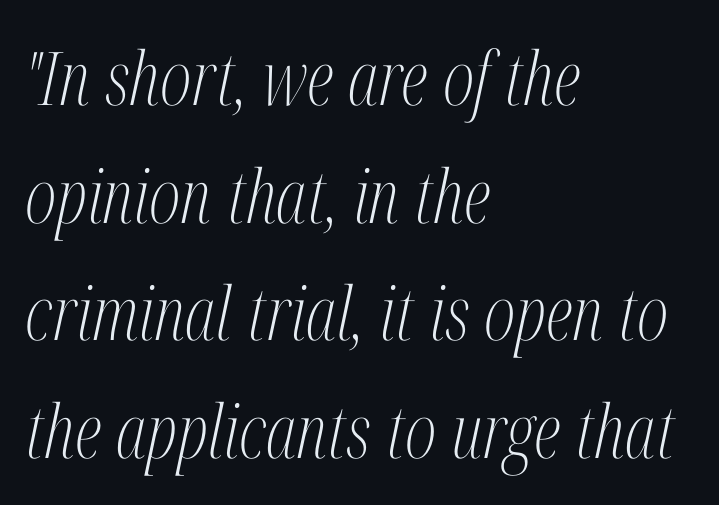
Q: Is the text bold? A: No.
Q: Is the text italic (slanted)? A: Yes, it leans right by about 12 degrees.
Q: Is the typeface a serif or a sans-serif typeface? A: Serif.
Q: Is the text underlined? A: No.
Q: How is the paragraph aligned? A: Left-aligned.
Q: Is the spacing between letters normal or unusually wide? A: Normal.
Q: Is the spacing between lines tight, normal or loose? A: Normal.
Q: Width (condensed, normal, or wide)? A: Condensed.
Q: Stroke contrast? A: Medium.
Q: x-height? A: Medium.
Q: Monospaced? A: No.
